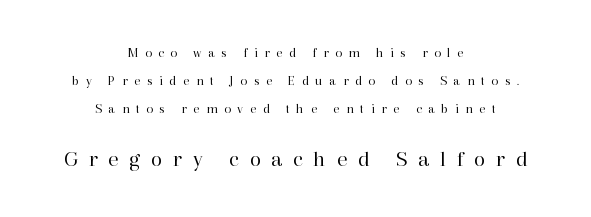
{"italic": "no", "bold": "no", "underline": "no", "align": "center", "line_spacing": "loose", "line_spacing_ratio": 2.0, "letter_spacing": "wide", "letter_spacing_em": 0.47, "larger_block": "second", "size_ratio": 1.64, "glyph_px": 23}
